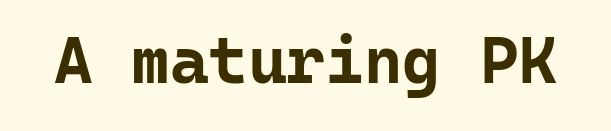
The image shows 66 px bold sans-serif type, upright, monospaced; set normal letter spacing, not underlined; low stroke contrast and a medium x-height.
